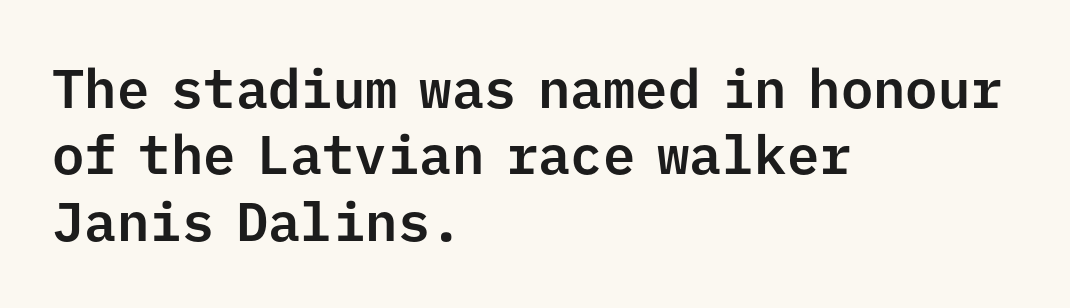
Q: Is the text italic (slanted)? A: No, it is upright.
Q: Is the typeface a serif or a sans-serif typeface? A: Sans-serif.
Q: Is the text underlined? A: No.
Q: How is the paragraph aligned? A: Left-aligned.
Q: Is the spacing between letters normal or unusually wide? A: Normal.
Q: Width (condensed, normal, or wide)? A: Normal.
Q: Stroke contrast? A: Low.
Q: x-height? A: Medium.
Q: Monospaced? A: Yes.
